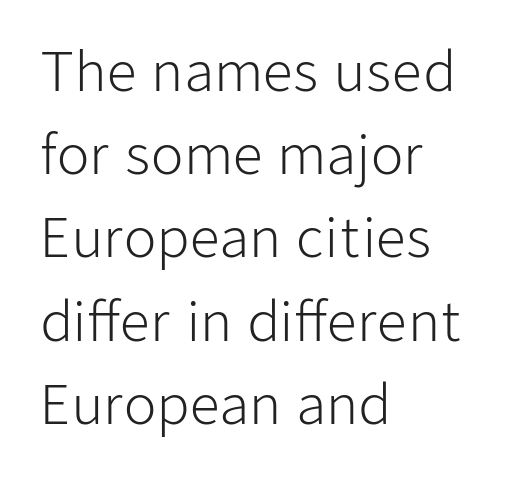
The face looks like a standard text weight, possibly lighter. Inter-character spacing is left at the font's built-in metrics. Is this a fixed-width face? No — the glyphs have proportional, varying widths. Horizontally, the lines are justified to the leading edge only. Upright lettering throughout. The characters display no serif detailing; their extremities are plain.
